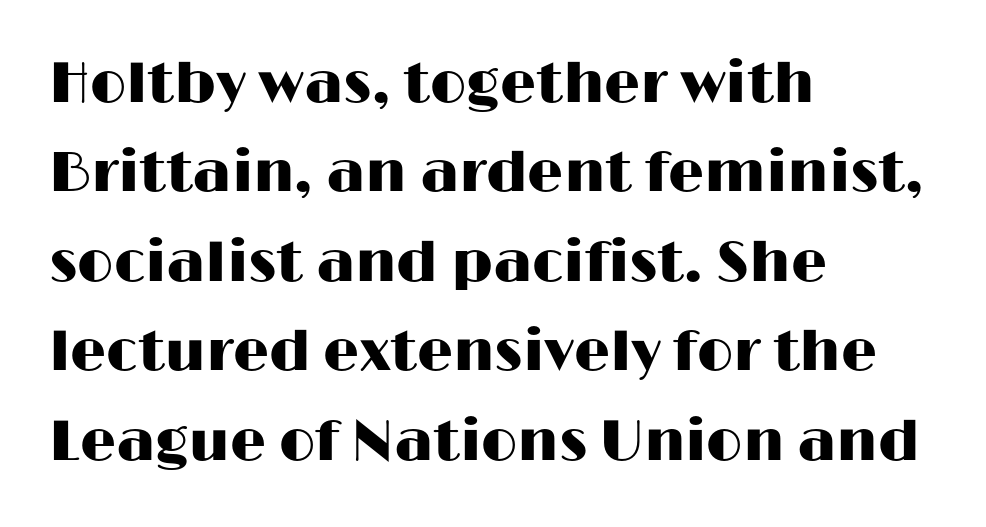
Q: Is the text italic (slanted)? A: No, it is upright.
Q: Is the typeface a serif or a sans-serif typeface? A: Sans-serif.
Q: Is the text underlined? A: No.
Q: How is the paragraph aligned? A: Left-aligned.
Q: Is the spacing between letters normal or unusually wide? A: Normal.
Q: Is the spacing between lines tight, normal or loose? A: Normal.
Q: Width (condensed, normal, or wide)? A: Wide.
Q: Stroke contrast? A: High.
Q: x-height? A: Medium.
Q: Monospaced? A: No.
